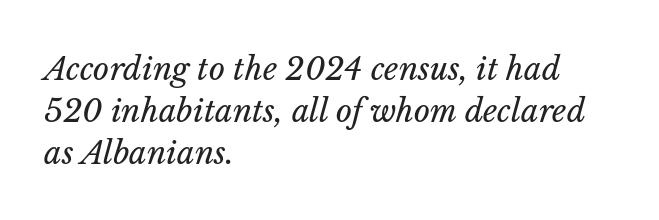
Q: Is the text bold? A: No.
Q: Is the text italic (slanted)? A: Yes, it leans right by about 14 degrees.
Q: Is the text underlined? A: No.
Q: How is the paragraph aligned? A: Left-aligned.
Q: Is the spacing between letters normal or unusually wide? A: Normal.
Q: Is the spacing between lines tight, normal or loose? A: Normal.
Q: Width (condensed, normal, or wide)? A: Normal.
Q: Stroke contrast? A: Low.
Q: x-height? A: Medium.
Q: Monospaced? A: No.
